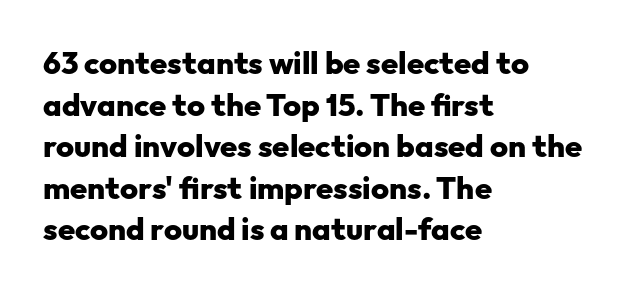
The image shows 31 px heavy sans-serif type, upright; set left-aligned, normal line spacing (1.34x), normal letter spacing, not underlined; low stroke contrast and a medium x-height.
